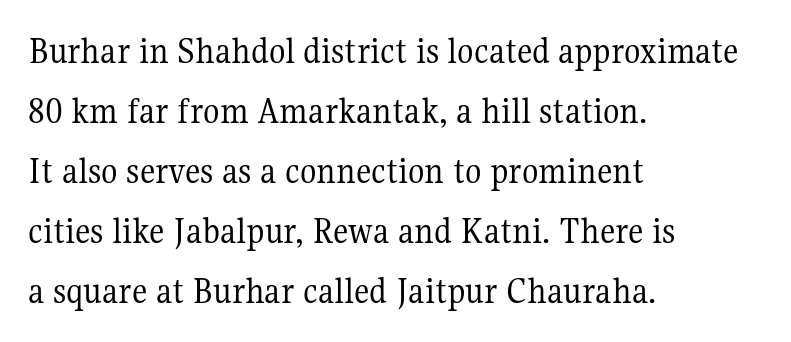
The image shows 38 px regular-weight serif type, upright; set left-aligned, normal line spacing (1.58x), normal letter spacing, not underlined; medium stroke contrast and a medium x-height.
